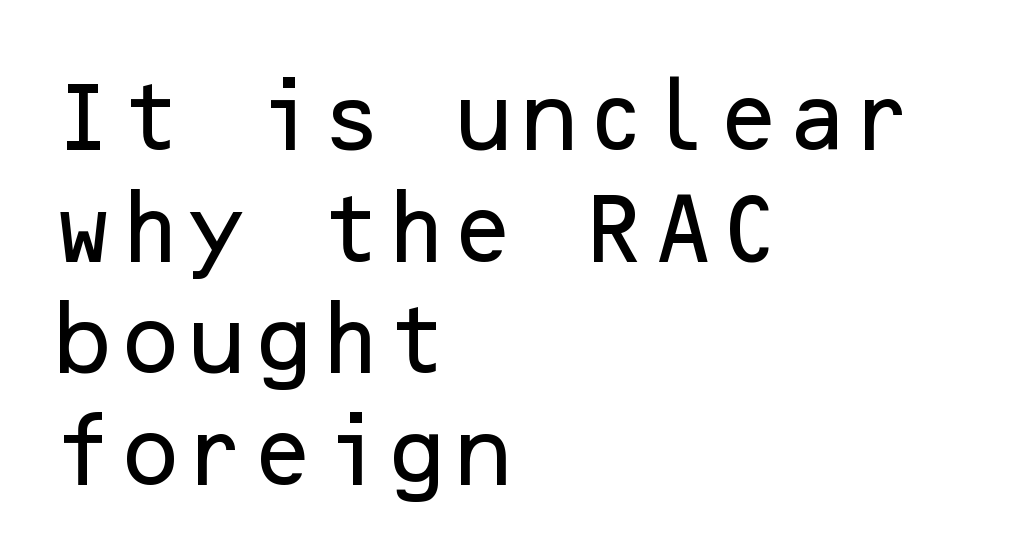
The image shows 77 px sans-serif type, upright; set left-aligned, normal line spacing (1.45x), normal letter spacing, not underlined; low stroke contrast and a medium x-height.
